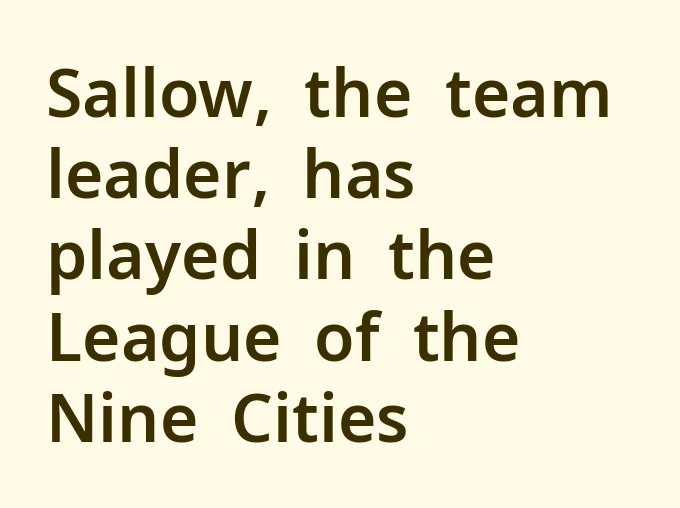
Decoration check: the copy has no underline. Character widths vary here, with narrow letters taking less room than wide ones. Observe the ordinary spacing: letters are neighbours, not strangers. Does the lettering tilt? It doesn't — this is upright. Is this a sans? Yes — the strokes have no serifs. The rag falls on the right side of this text block.
